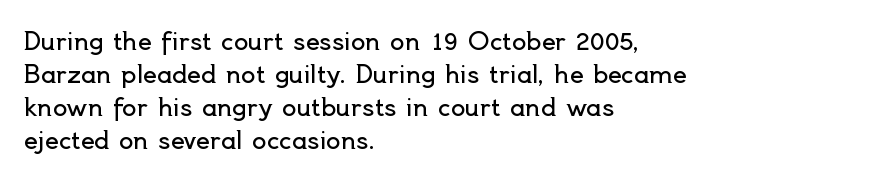
The image shows 24 px text type, upright; set left-aligned, normal line spacing (1.38x), normal letter spacing, not underlined.
